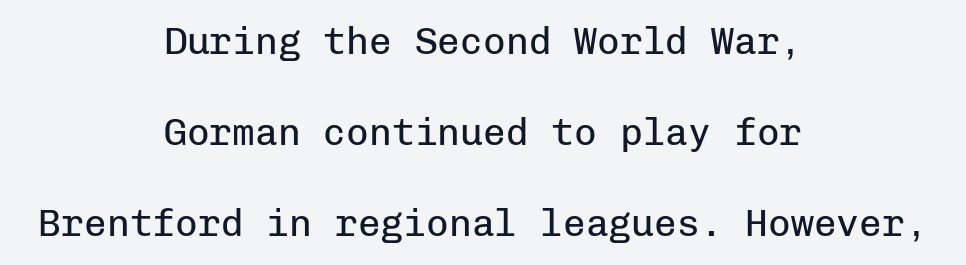
Q: Is the text bold? A: No.
Q: Is the text italic (slanted)? A: No, it is upright.
Q: Is the typeface a serif or a sans-serif typeface? A: Sans-serif.
Q: Is the text underlined? A: No.
Q: How is the paragraph aligned? A: Centered.
Q: Is the spacing between letters normal or unusually wide? A: Normal.
Q: Is the spacing between lines tight, normal or loose? A: Loose.
Q: Width (condensed, normal, or wide)? A: Normal.
Q: Stroke contrast? A: Low.
Q: x-height? A: Medium.
Q: Monospaced? A: Yes.
